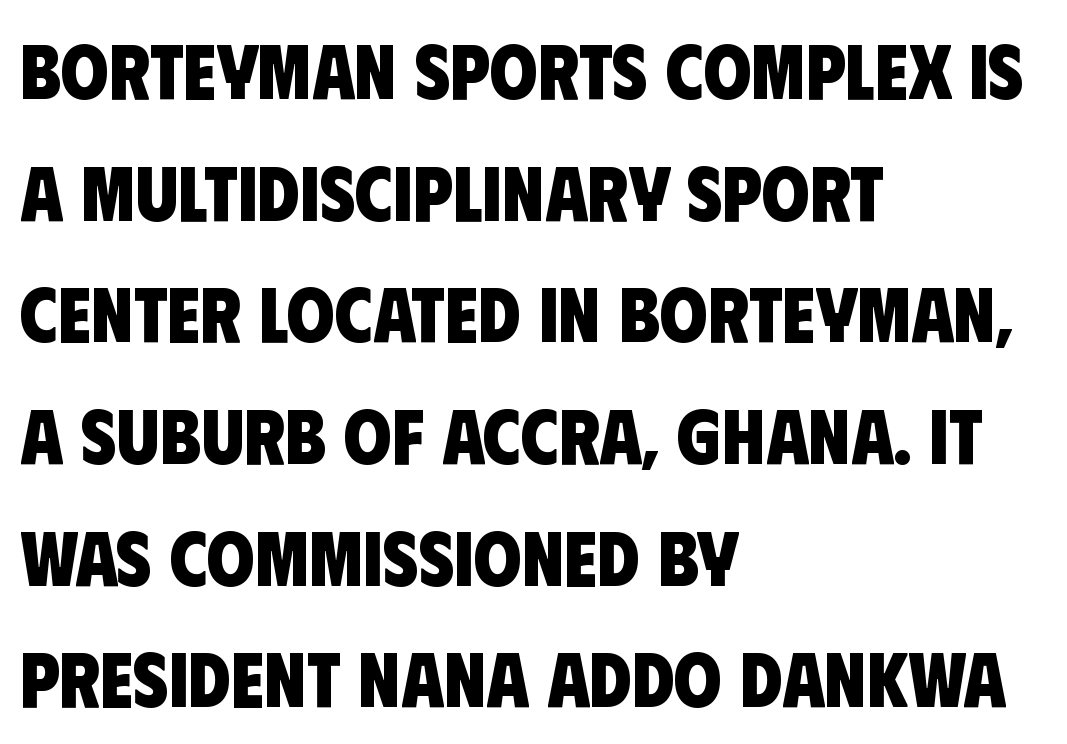
The image shows 77 px heavy, condensed sans-serif type; set left-aligned, normal line spacing (1.58x), normal letter spacing, not underlined; low stroke contrast and a large x-height.
